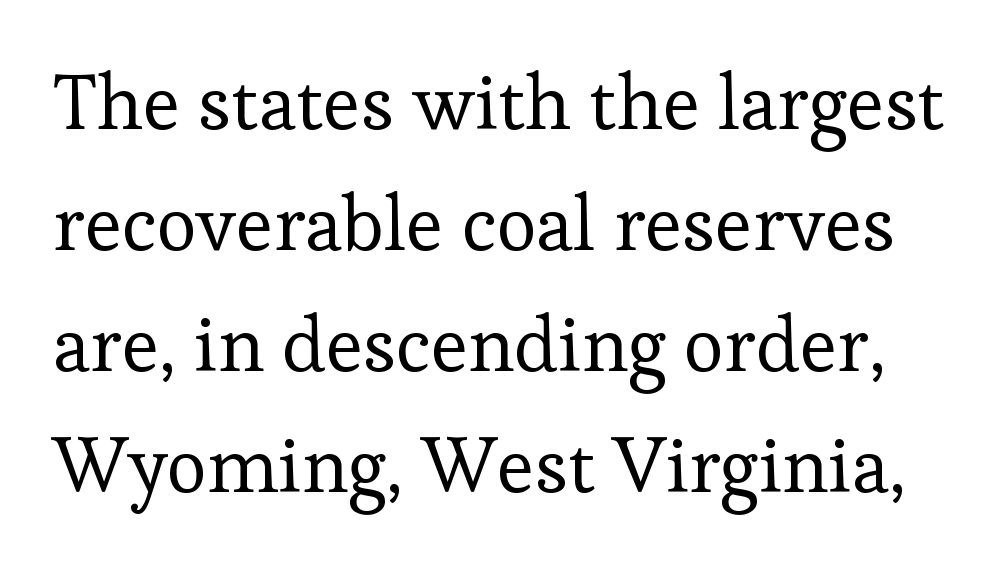
The image shows 77 px regular-weight serif type, upright; set normal line spacing (1.57x), normal letter spacing, not underlined; low stroke contrast and a medium x-height.
